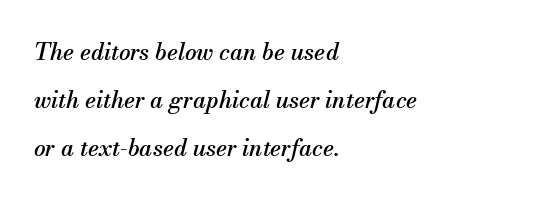
The image shows 23 px text type, italic (leaning right); set left-aligned, loose line spacing (2.08x), normal letter spacing, not underlined.
